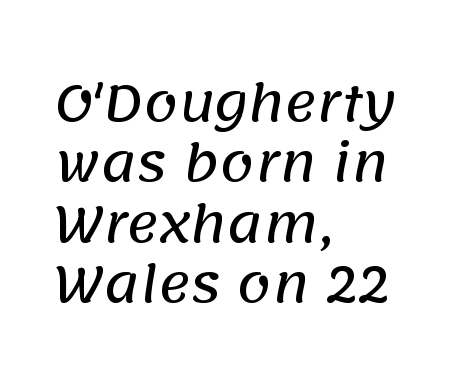
{"serif": "no", "width": "normal", "stroke_contrast": "low", "x_height": "large", "monospaced": "no", "underline": "no", "align": "left", "line_spacing_ratio": 1.23, "letter_spacing": "normal", "letter_spacing_em": 0.0, "glyph_px": 49}
